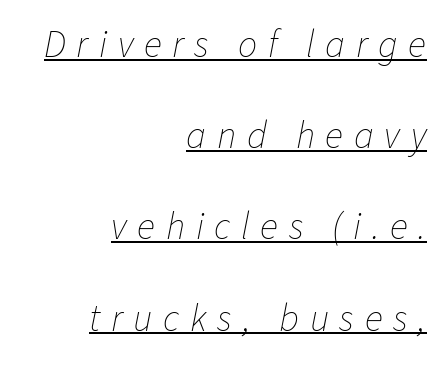
{"italic": "yes", "lean": "right", "slant_degrees": 11, "bold": "no", "weight": "thin", "width": "normal", "stroke_contrast": "low", "x_height": "medium", "monospaced": "no", "underline": "yes", "align": "right", "line_spacing": "loose", "line_spacing_ratio": 2.4, "letter_spacing": "wide", "letter_spacing_em": 0.28, "glyph_px": 38}
